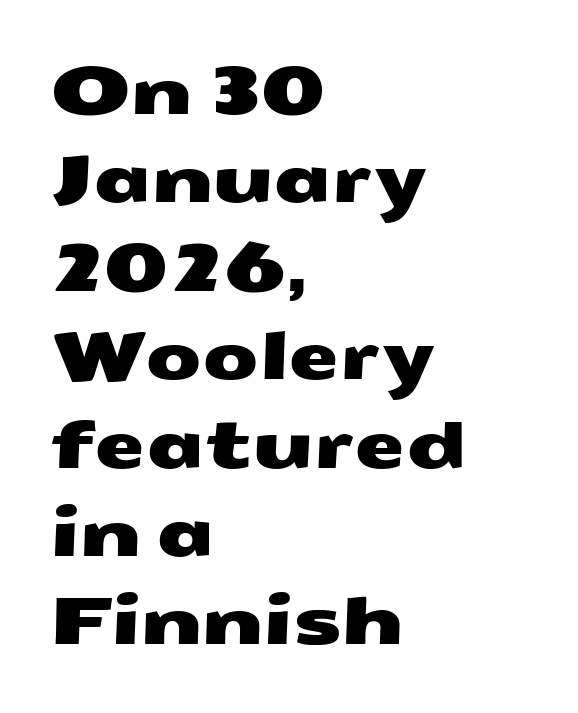
Q: Is the typeface a serif or a sans-serif typeface? A: Sans-serif.
Q: Is the text underlined? A: No.
Q: How is the paragraph aligned? A: Left-aligned.
Q: Is the spacing between letters normal or unusually wide? A: Normal.
Q: Is the spacing between lines tight, normal or loose? A: Normal.
Q: Width (condensed, normal, or wide)? A: Wide.
Q: Stroke contrast? A: Medium.
Q: x-height? A: Medium.
Q: Monospaced? A: No.
